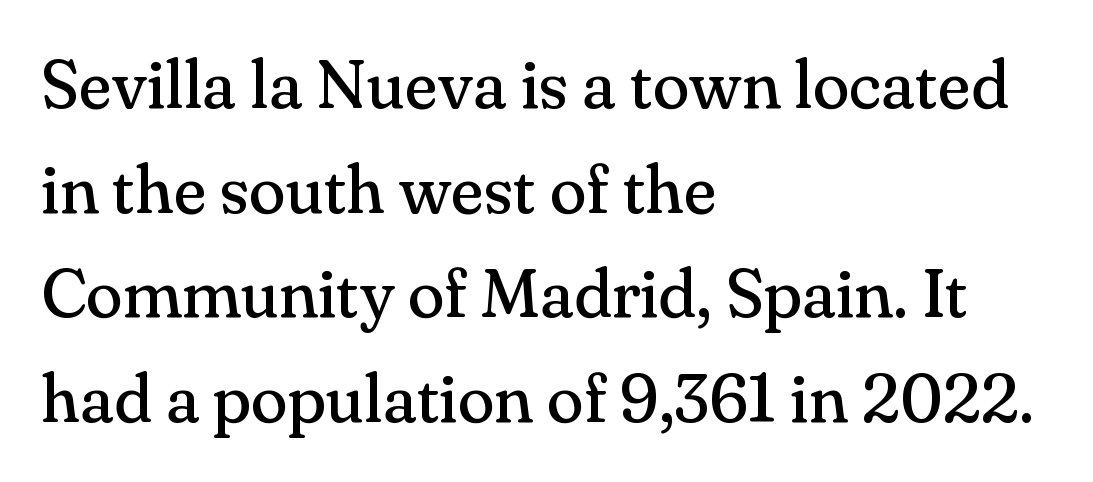
The image shows 68 px regular-weight serif type, upright; set left-aligned, normal line spacing (1.54x), normal letter spacing, not underlined; medium stroke contrast and a small x-height.
